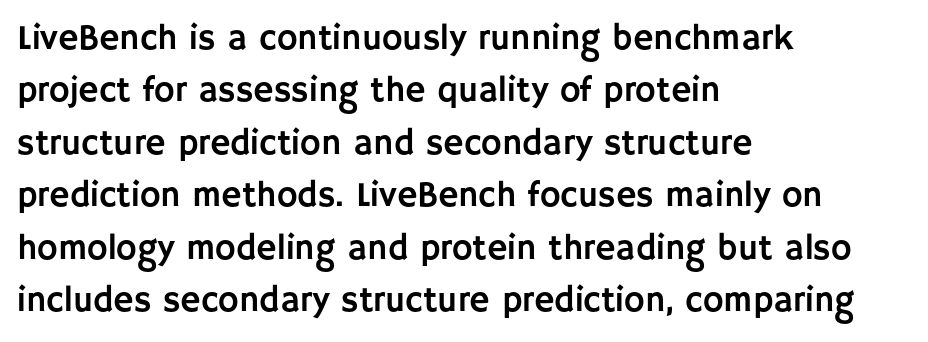
{"serif": "no", "italic": "no", "width": "normal", "stroke_contrast": "low", "x_height": "large", "monospaced": "no", "underline": "no", "align": "left", "line_spacing": "normal", "line_spacing_ratio": 1.5, "letter_spacing": "normal", "letter_spacing_em": 0.0, "glyph_px": 35}
